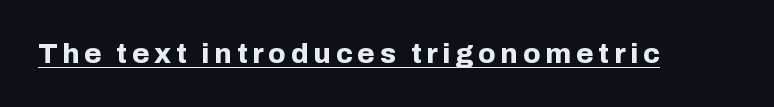
The image shows 28 px bold sans-serif type, upright; set underlined; low stroke contrast and a medium x-height.
